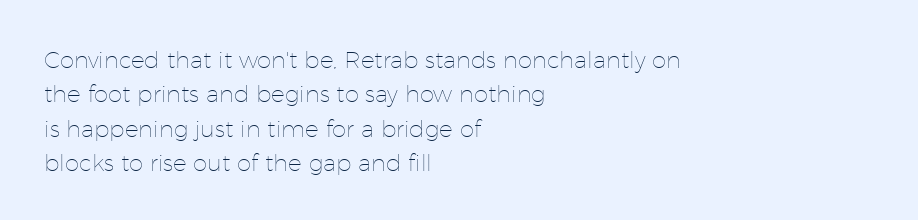
{"italic": "no", "bold": "no", "underline": "no", "align": "left", "line_spacing": "normal", "line_spacing_ratio": 1.49, "letter_spacing": "normal", "letter_spacing_em": 0.0, "glyph_px": 23}
